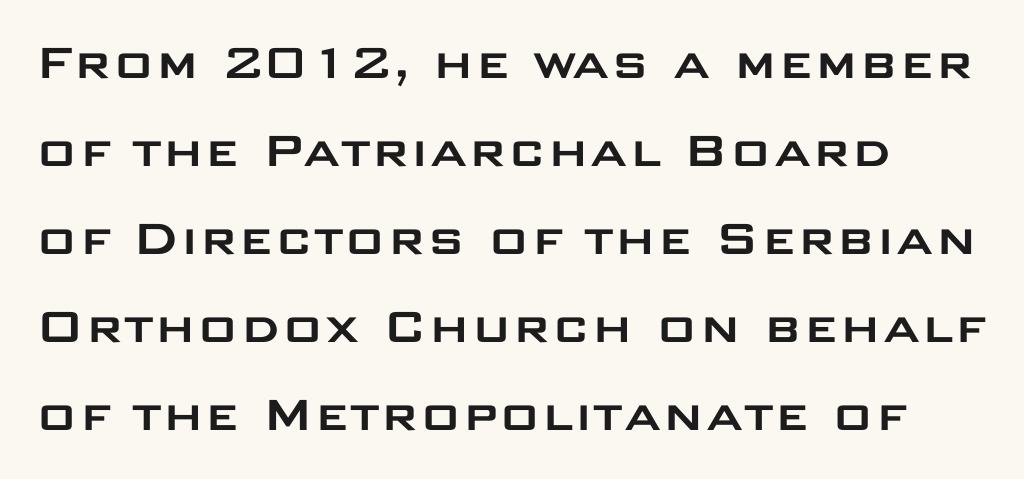
{"serif": "no", "italic": "no", "width": "wide", "stroke_contrast": "low", "x_height": "large", "monospaced": "no", "underline": "no", "align": "left", "line_spacing": "normal", "line_spacing_ratio": 1.57, "letter_spacing": "normal", "letter_spacing_em": 0.0, "glyph_px": 56}
